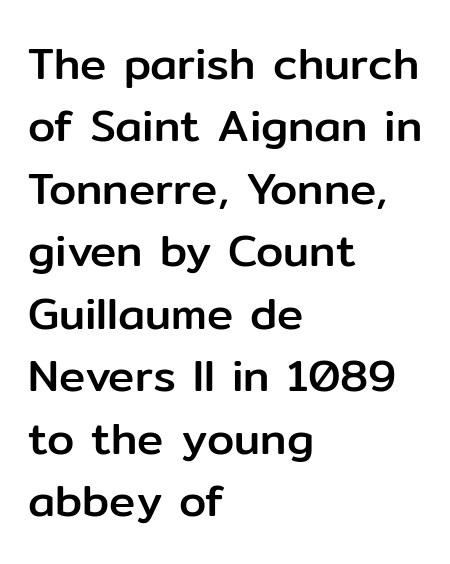
Line beginnings align vertically; line endings do not. You could call the tracking neutral — neither tight nor loose. The lines sit at an ordinary, default distance from one another. Each row of text sits above clean, open space.
